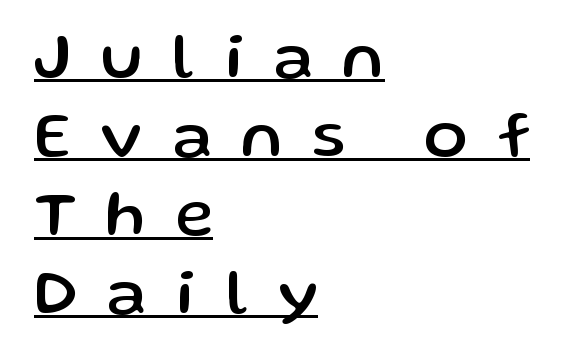
{"serif": "no", "italic": "no", "width": "normal", "stroke_contrast": "low", "x_height": "medium", "monospaced": "no", "underline": "yes", "align": "left", "line_spacing_ratio": 1.21, "letter_spacing": "wide", "letter_spacing_em": 0.46, "glyph_px": 65}
